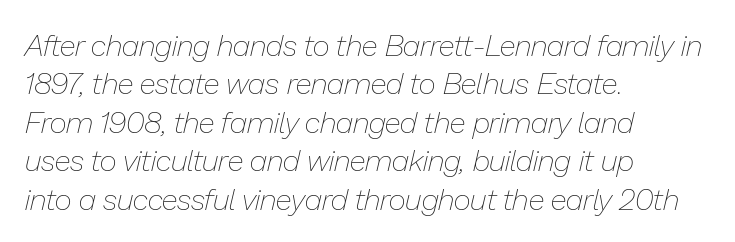
Each letter keeps its own natural width here, so spacing adapts to shape. The typography opts for an oblique posture over an upright one. Descenders hang freely into open space. Horizontal alignment here is leftward, the default for most running prose. Does extra space separate the letters? No, they use regular spacing.
